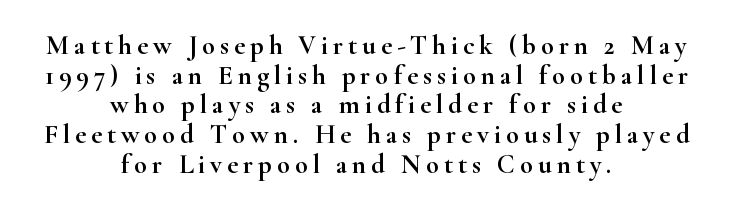
The image shows 27 px text type, upright; set centered, tight line spacing (1.1x), not underlined.
